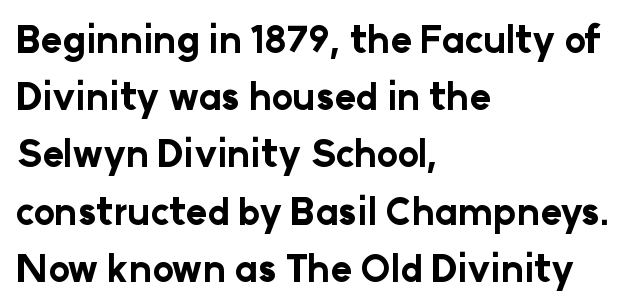
Letterform terminals end flat and unadorned throughout the passage. The axis of the letterforms is exactly vertical. The gap between lines stays unmarked. Horizontal bands of white between lines are of average thickness. A classic flush-left, rag-right setting is used for this passage.
